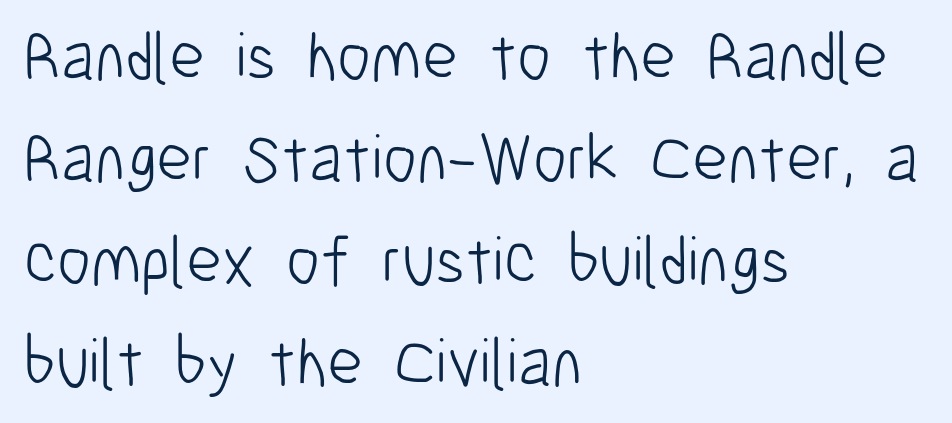
{"serif": "no", "italic": "no", "bold": "no", "weight": "light", "width": "condensed", "stroke_contrast": "low", "x_height": "medium", "monospaced": "no", "underline": "no", "align": "left", "line_spacing": "normal", "line_spacing_ratio": 1.5, "letter_spacing": "normal", "letter_spacing_em": 0.0, "glyph_px": 68}
